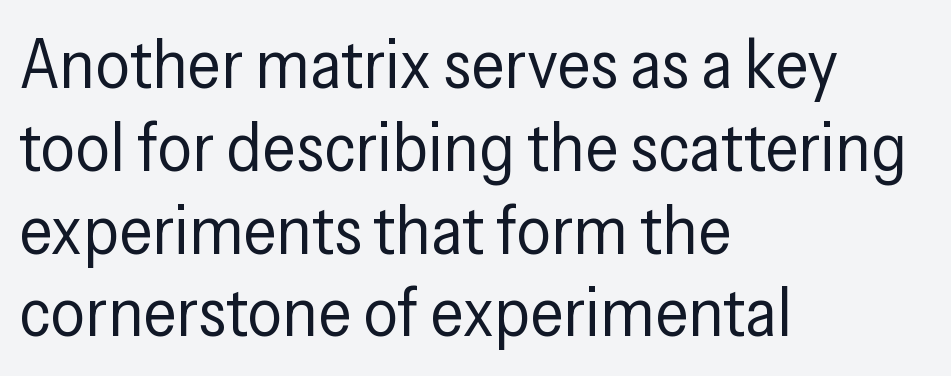
Underline: absent. Is the stroke heavy? The answer is a plain regular-or-lighter. Note: no serifs on the glyphs. In CSS terms this would be text-align: left.
